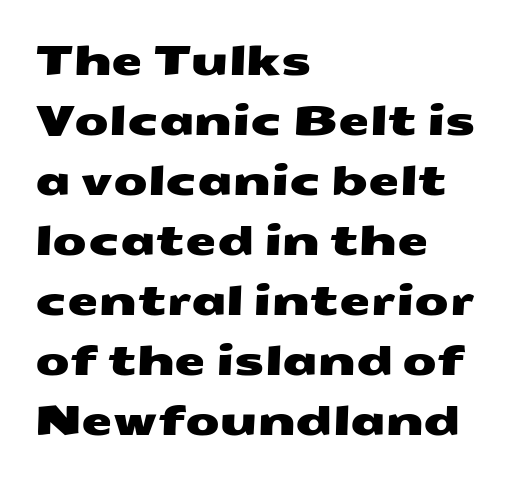
Q: Is the typeface a serif or a sans-serif typeface? A: Sans-serif.
Q: Is the text underlined? A: No.
Q: How is the paragraph aligned? A: Left-aligned.
Q: Is the spacing between letters normal or unusually wide? A: Normal.
Q: Is the spacing between lines tight, normal or loose? A: Normal.
Q: Width (condensed, normal, or wide)? A: Wide.
Q: Stroke contrast? A: Medium.
Q: x-height? A: Medium.
Q: Monospaced? A: No.
